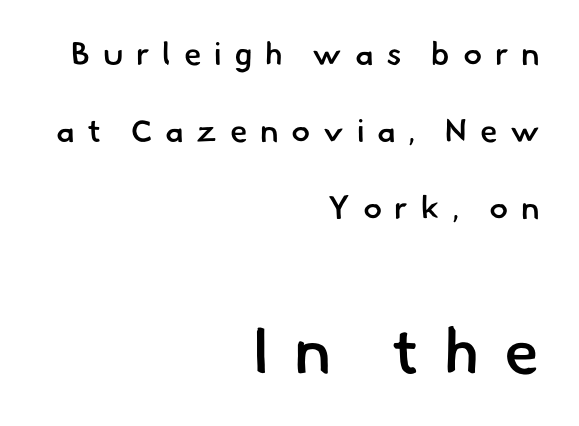
The image shows 64 px semibold sans-serif type; set right-aligned, loose line spacing (2.41x), unusually wide letter spacing (+0.39 em), not underlined; the second (bottom) block is 2.0x larger; low stroke contrast and a small x-height.
